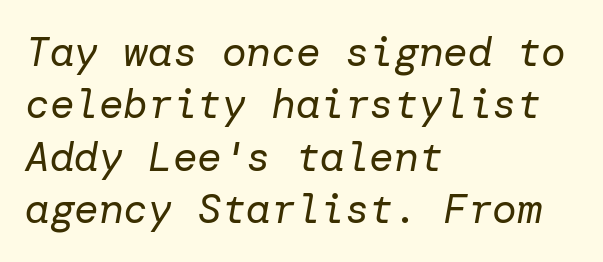
Tracking value appears to be zero — textbook default spacing. Which margin do the lines hug? The left one — the right edge is uneven. When letters slant like this, we call the style italic. Glance below the letters and you will spot only blank space. The vertical gap from one line to the next is medium.
